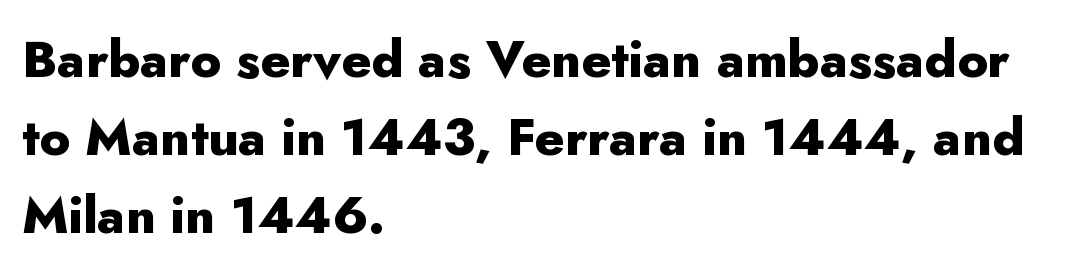
Set as a true bold cut, around the 700 mark. It's the straight-up-and-down kind of type. What stands out about the letter spacing? Nothing — it is the standard amount. The rendering uses a moderate line-height, typical for paragraphs. The characters display no serif detailing; their extremities are plain.
